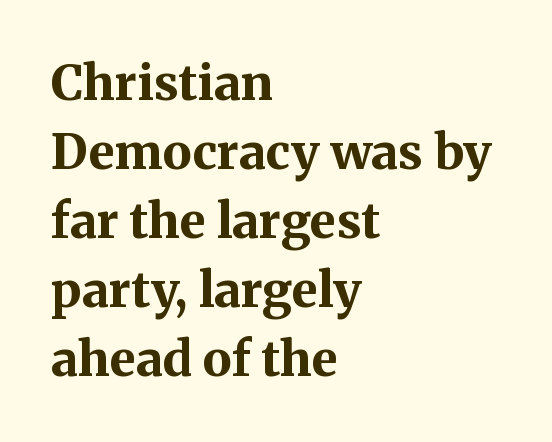
The image shows 49 px bold serif type, upright; set left-aligned, normal line spacing (1.41x), normal letter spacing, not underlined; medium stroke contrast and a medium x-height.
